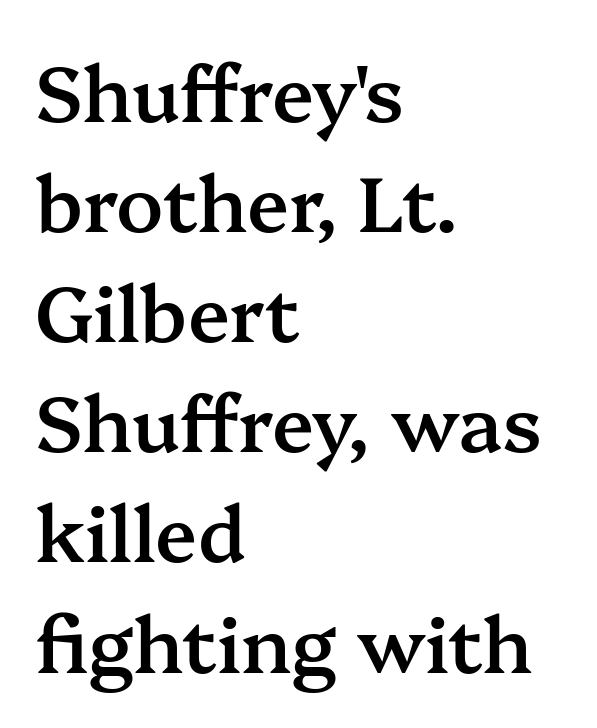
{"serif": "yes", "italic": "no", "bold": "semi", "weight": "semibold", "width": "normal", "stroke_contrast": "medium", "x_height": "medium", "monospaced": "no", "underline": "no", "align": "left", "line_spacing": "normal", "line_spacing_ratio": 1.43, "letter_spacing": "normal", "letter_spacing_em": 0.0, "glyph_px": 77}
